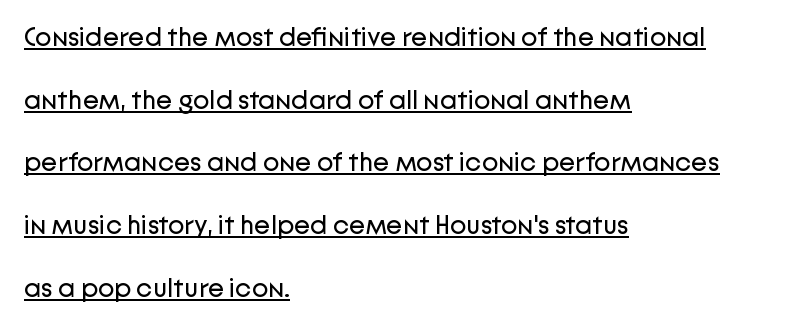
The paragraph has a hard left edge and a soft right edge. Reading down the column, the eye jumps a long way to each next line. The letterforms sit at book weight or below. Posture: vertical. This is underlined copy, the kind a proofreader might mark for attention.
